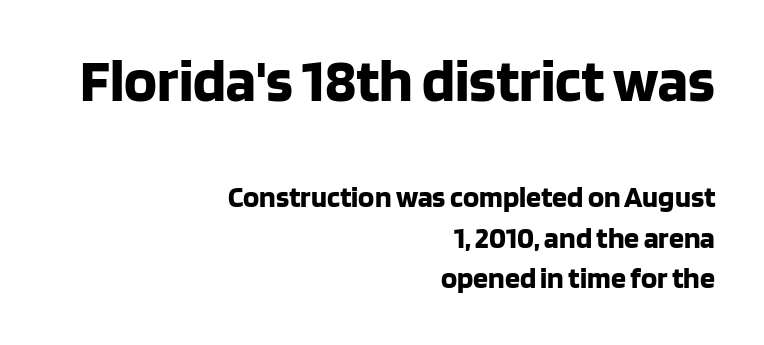
A sans-serif font was chosen for this passage. Anything drawn beneath the words? Only blank space. The rendering anchors every line to the right-hand side. Caption: bold face, heavy strokes. Is this a fixed-width face? No — the glyphs have proportional, varying widths.
